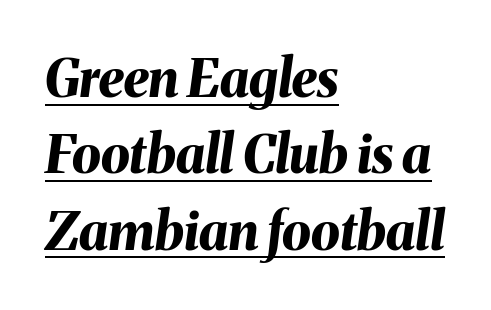
The image shows 52 px bold type, italic (leaning right); set left-aligned, normal line spacing (1.47x), normal letter spacing, underlined; medium stroke contrast and a medium x-height.
